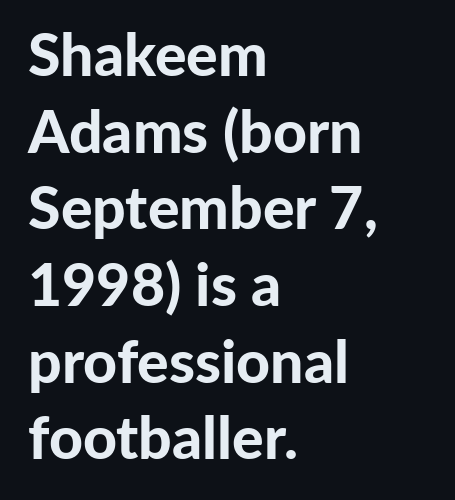
Q: Is the text bold? A: Yes.
Q: Is the text italic (slanted)? A: No, it is upright.
Q: Is the typeface a serif or a sans-serif typeface? A: Sans-serif.
Q: Is the text underlined? A: No.
Q: How is the paragraph aligned? A: Left-aligned.
Q: Is the spacing between letters normal or unusually wide? A: Normal.
Q: Is the spacing between lines tight, normal or loose? A: Normal.
Q: Width (condensed, normal, or wide)? A: Normal.
Q: Stroke contrast? A: Low.
Q: x-height? A: Medium.
Q: Monospaced? A: No.
